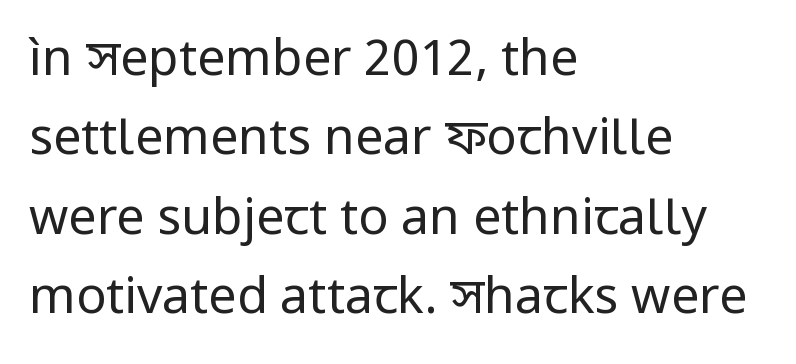
The image shows 50 px regular-weight sans-serif type, upright; set left-aligned, normal line spacing (1.59x), normal letter spacing, not underlined; low stroke contrast and a medium x-height.
